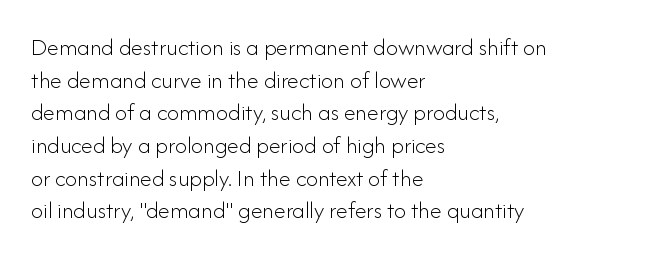
The image shows 24 px text type, upright; set left-aligned, normal line spacing (1.36x), normal letter spacing, not underlined.
